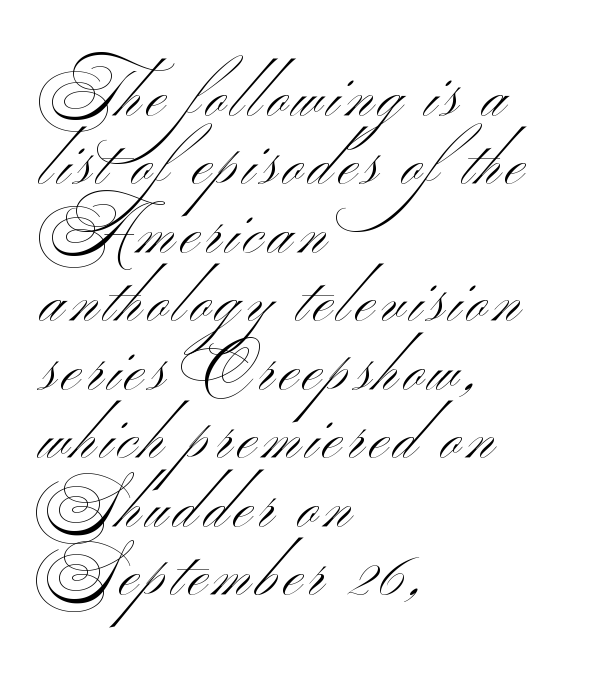
Reading down the block, your eye returns to a fixed left position each line. The designer dialed line spacing down below the default. Stroke thickness stays within the range of a standard reading face or lighter. You can tell from the bare stems that sans-serif type was used.
